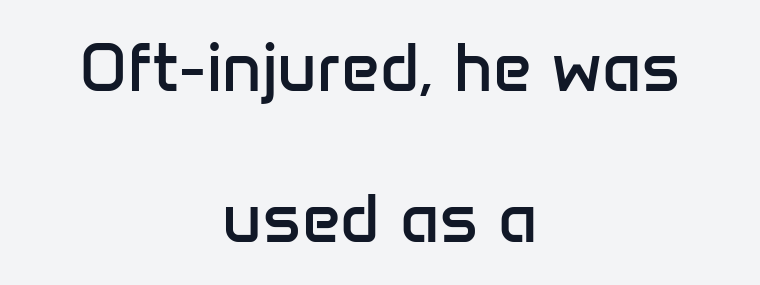
The image shows 68 px regular-weight sans-serif type, upright; set centered, loose line spacing (2.22x), normal letter spacing, not underlined; low stroke contrast and a medium x-height.
